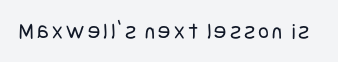
Q: Is the text bold? A: No.
Q: Is the text italic (slanted)? A: No, it is upright.
Q: Is the text underlined? A: No.
